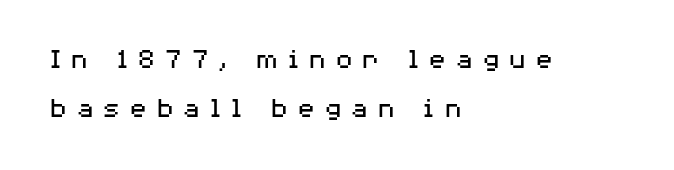
The image shows 30 px regular-weight, wide sans-serif type, upright; set left-aligned, normal line spacing (1.65x), unusually wide letter spacing (+0.28 em), not underlined; medium stroke contrast and a medium x-height.
